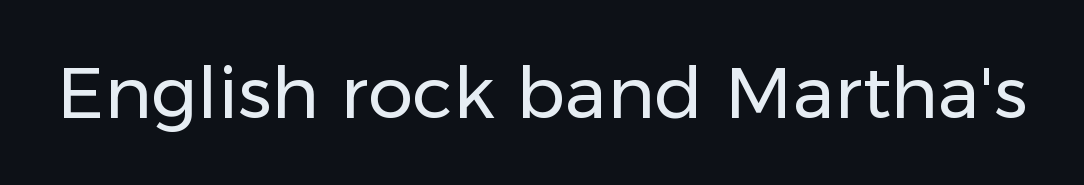
The image shows 72 px regular-weight sans-serif type, upright; set normal letter spacing, not underlined; low stroke contrast and a medium x-height.
